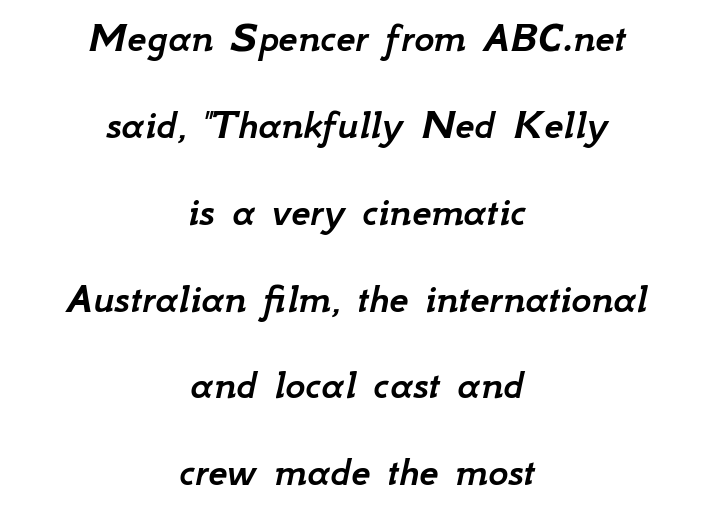
Descender tails drop into unmarked territory. Glyph-to-glyph distance matches everyday printed text. The passage shown leans; its letterforms are oblique. Students, observe: this is what heavily led, spacious text looks like. The paragraph has two soft edges and a firm central axis. The face used here is proportionally spaced, like ordinary book or web type.
